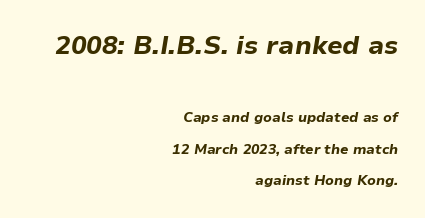
The image shows 26 px bold type, italic (leaning right); set right-aligned, loose line spacing (2.27x), normal letter spacing, not underlined; the first (top) block is 1.86x larger.
